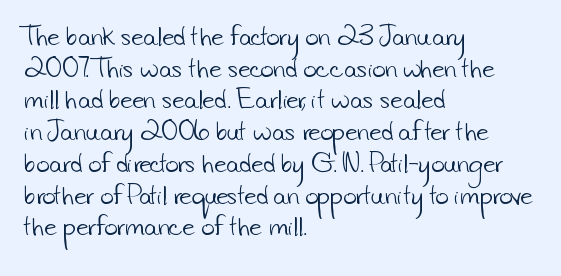
Q: Is the text bold? A: No.
Q: Is the text underlined? A: No.
Q: How is the paragraph aligned? A: Left-aligned.
Q: Is the spacing between letters normal or unusually wide? A: Normal.
Q: Is the spacing between lines tight, normal or loose? A: Normal.
